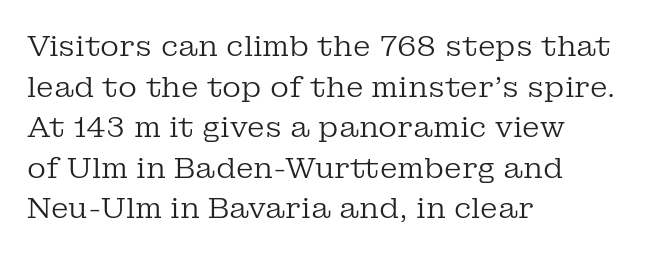
{"serif": "yes", "italic": "no", "bold": "no", "weight": "regular", "width": "normal", "stroke_contrast": "low", "x_height": "medium", "monospaced": "no", "underline": "no", "align": "left", "line_spacing": "normal", "line_spacing_ratio": 1.4, "letter_spacing": "normal", "letter_spacing_em": 0.0, "glyph_px": 29}
